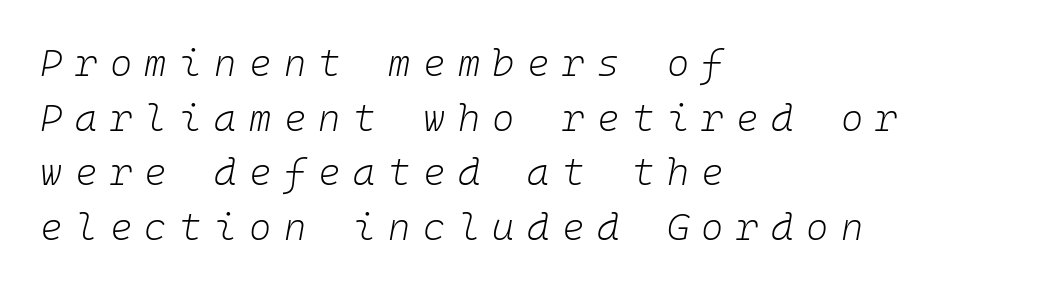
The image shows 38 px light type, italic (leaning right), monospaced; set left-aligned, normal line spacing (1.44x), unusually wide letter spacing (+0.33 em), not underlined; low stroke contrast and a medium x-height.
